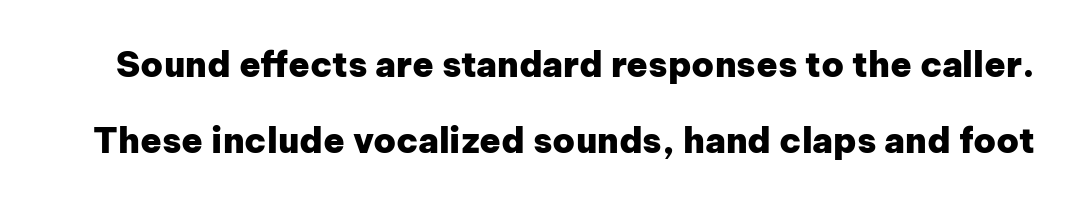
The line texture is even and compact thanks to regular tracking. Rows of type keep a wide berth in the vertical direction. Lines of text with bare space underneath. A sans-serif font was chosen for this passage.
